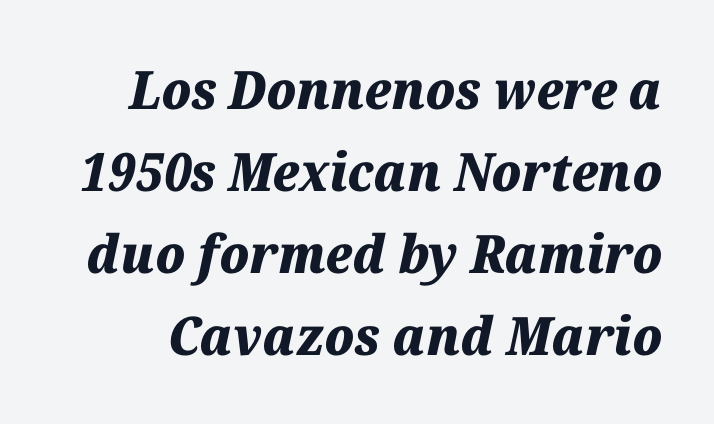
{"italic": "yes", "lean": "right", "slant_degrees": 12, "bold": "yes", "weight": "heavy", "width": "normal", "stroke_contrast": "medium", "x_height": "medium", "monospaced": "no", "underline": "no", "line_spacing": "normal", "line_spacing_ratio": 1.55, "letter_spacing": "normal", "letter_spacing_em": 0.0, "glyph_px": 53}
